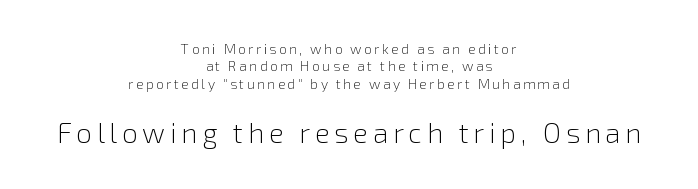
Q: Is the text bold? A: No.
Q: Is the text italic (slanted)? A: No, it is upright.
Q: Is the typeface a serif or a sans-serif typeface? A: Sans-serif.
Q: Is the text underlined? A: No.
Q: How is the paragraph aligned? A: Centered.
Q: Is the spacing between lines tight, normal or loose? A: Normal.
Q: Which block of text is set in a larger size, the first (top) or the second (bottom)? A: The second (bottom) one.
Q: Width (condensed, normal, or wide)? A: Normal.
Q: x-height? A: Medium.
Q: Monospaced? A: No.
